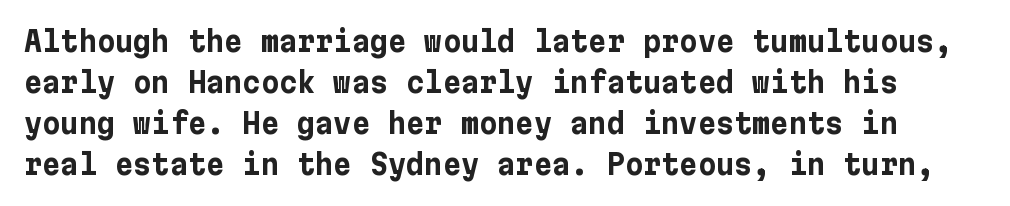
The image shows 28 px bold sans-serif type, upright; set normal line spacing (1.47x), normal letter spacing, not underlined; low stroke contrast and a medium x-height.
